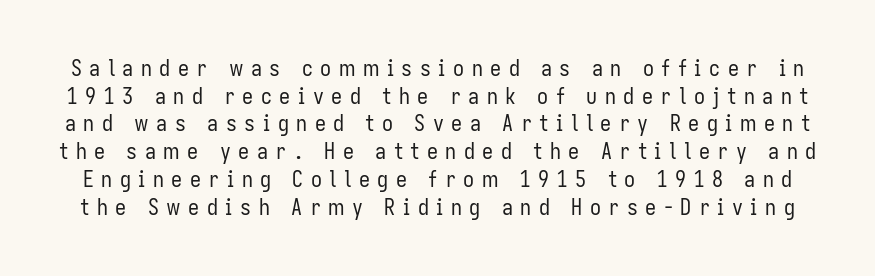
{"italic": "no", "bold": "no", "underline": "no", "line_spacing": "normal", "line_spacing_ratio": 1.26, "letter_spacing": "wide", "letter_spacing_em": 0.34, "glyph_px": 22}
